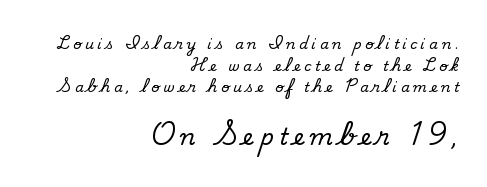
The image shows 23 px text type; set right-aligned, normal line spacing (1.54x), unusually wide letter spacing (+0.26 em), not underlined; the second (bottom) block is 1.64x larger.
